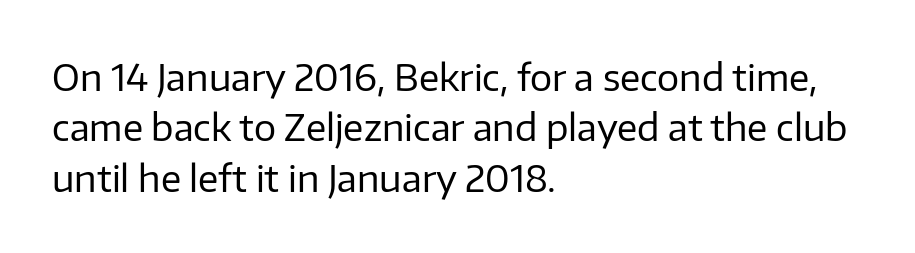
The image shows 37 px regular-weight sans-serif type, upright; set left-aligned, normal line spacing (1.36x), normal letter spacing, not underlined; low stroke contrast and a medium x-height.
